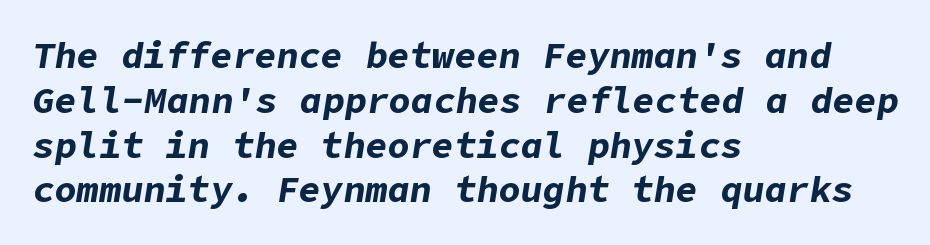
The image shows 37 px bold type, italic (leaning right); set left-aligned, line spacing 1.21x, normal letter spacing, not underlined; low stroke contrast and a medium x-height.
